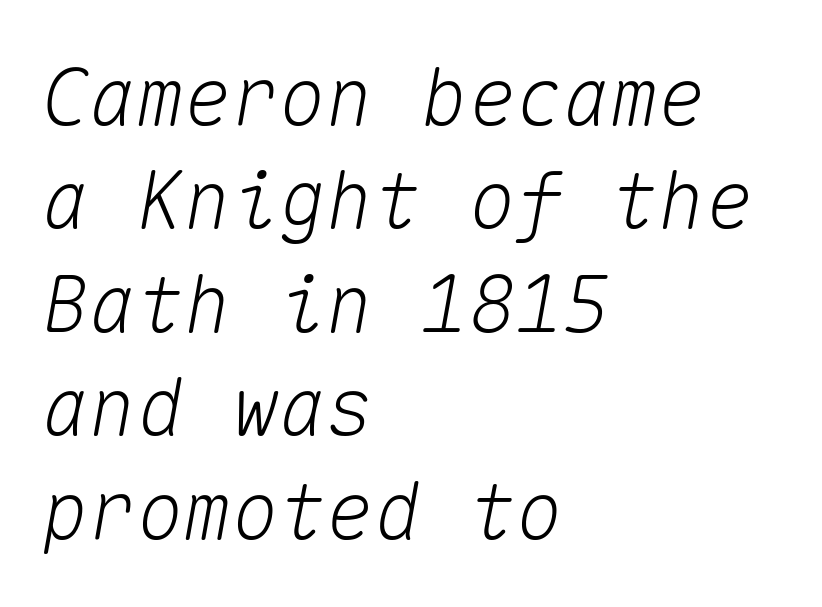
The rendering uses typewriter-style spacing with identical character cells. The letters are slanted; this is an italic face. This sample is left-justified, so line endings fall wherever the words run out. The string is rendered with underlining switched off. Vertically, the passage feels balanced, rows spaced as you'd expect. The letterforms sit shoulder to shoulder at normal distance.
